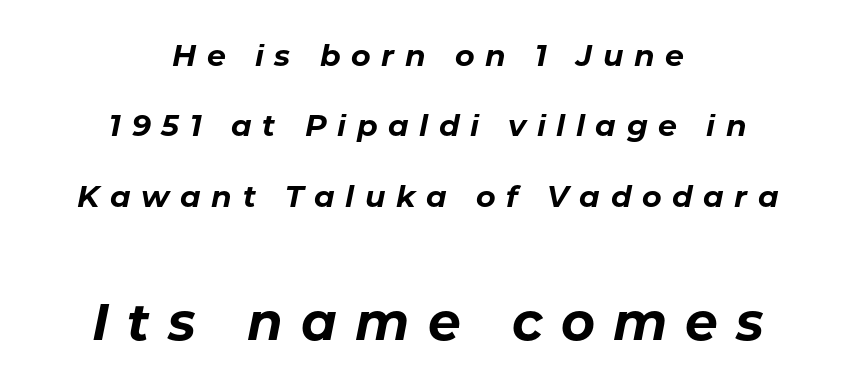
Q: Is the text bold? A: Yes.
Q: Is the text italic (slanted)? A: Yes, it leans right by about 11 degrees.
Q: Is the text underlined? A: No.
Q: How is the paragraph aligned? A: Centered.
Q: Is the spacing between letters normal or unusually wide? A: Unusually wide.
Q: Is the spacing between lines tight, normal or loose? A: Loose.
Q: Which block of text is set in a larger size, the first (top) or the second (bottom)? A: The second (bottom) one.
Q: Width (condensed, normal, or wide)? A: Normal.
Q: Stroke contrast? A: Low.
Q: x-height? A: Medium.
Q: Monospaced? A: No.
